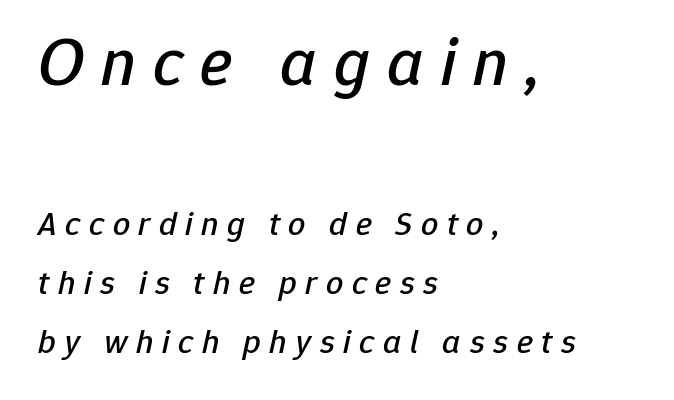
{"italic": "yes", "lean": "right", "slant_degrees": 12, "width": "normal", "stroke_contrast": "low", "x_height": "medium", "monospaced": "no", "underline": "no", "align": "left", "line_spacing_ratio": 1.74, "letter_spacing": "wide", "letter_spacing_em": 0.25, "larger_block": "first", "size_ratio": 2.0, "glyph_px": 68}
